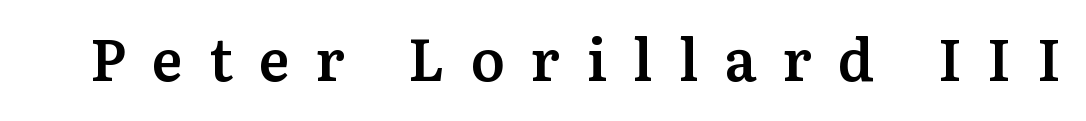
{"serif": "yes", "italic": "no", "bold": "semi", "weight": "semibold", "width": "normal", "stroke_contrast": "medium", "x_height": "medium", "monospaced": "no", "underline": "no", "letter_spacing": "wide", "letter_spacing_em": 0.45, "glyph_px": 58}
